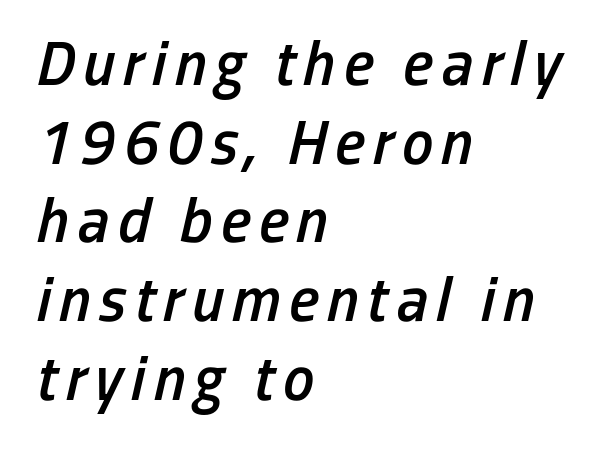
The image shows 63 px semibold, condensed type, italic (leaning right); set left-aligned, normal line spacing (1.25x), not underlined; low stroke contrast and a medium x-height.
